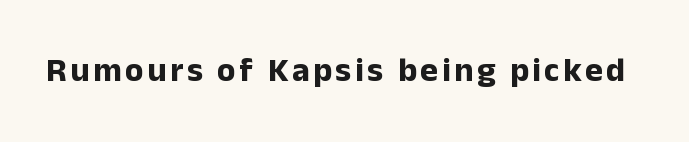
The font is running at its bold setting. This is the regular roman posture of the typeface. Is this a fixed-width face? No — the glyphs have proportional, varying widths. To sum up the face: it is a sans, with no serifs. Descenders hang freely into open space.
